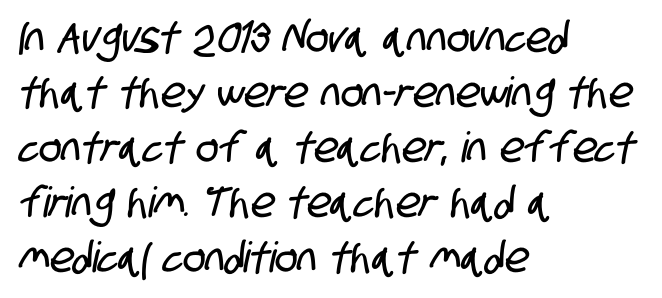
{"serif": "no", "width": "condensed", "stroke_contrast": "low", "x_height": "large", "monospaced": "no", "underline": "no", "align": "left", "line_spacing": "normal", "line_spacing_ratio": 1.31, "letter_spacing": "normal", "letter_spacing_em": 0.0, "glyph_px": 42}
